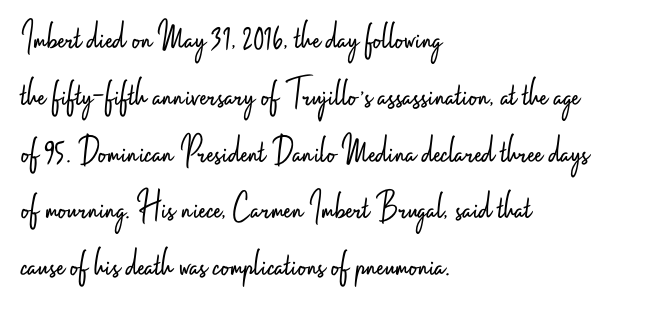
Q: Is the text bold? A: No.
Q: Is the text italic (slanted)? A: Yes.
Q: Is the typeface a serif or a sans-serif typeface? A: Sans-serif.
Q: Is the text underlined? A: No.
Q: How is the paragraph aligned? A: Left-aligned.
Q: Is the spacing between letters normal or unusually wide? A: Normal.
Q: Is the spacing between lines tight, normal or loose? A: Normal.
Q: Width (condensed, normal, or wide)? A: Condensed.
Q: Stroke contrast? A: Low.
Q: x-height? A: Small.
Q: Monospaced? A: No.
